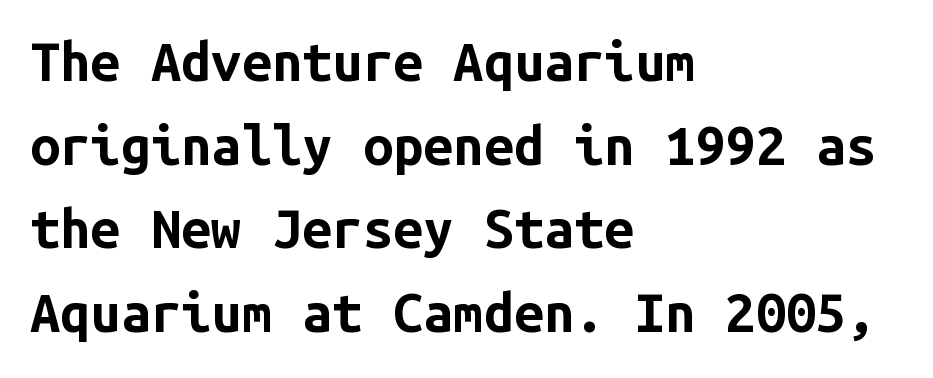
The image shows 54 px bold sans-serif type, upright, monospaced; set left-aligned, normal line spacing (1.55x), normal letter spacing, not underlined; low stroke contrast and a medium x-height.
